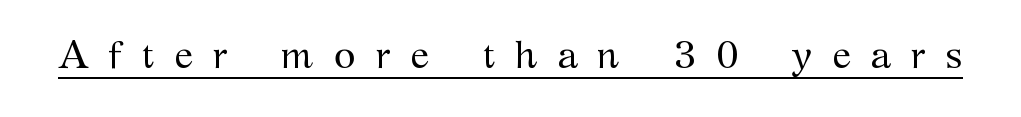
This sample carries an underscore along the baseline area. Letter spacing: wide. Vertical strokes here are truly vertical. Font category for this specimen: serif.
